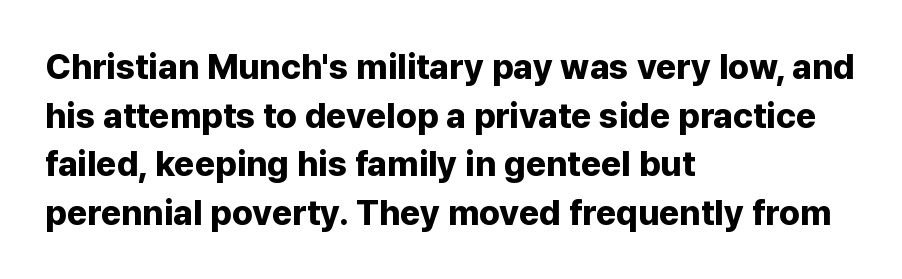
Q: Is the text bold? A: Yes.
Q: Is the text italic (slanted)? A: No, it is upright.
Q: Is the typeface a serif or a sans-serif typeface? A: Sans-serif.
Q: Is the text underlined? A: No.
Q: How is the paragraph aligned? A: Left-aligned.
Q: Is the spacing between letters normal or unusually wide? A: Normal.
Q: Is the spacing between lines tight, normal or loose? A: Normal.
Q: Width (condensed, normal, or wide)? A: Normal.
Q: Stroke contrast? A: Low.
Q: x-height? A: Medium.
Q: Monospaced? A: No.
